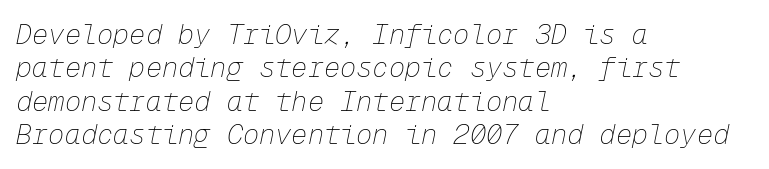
The image shows 27 px text type, italic (leaning right); set left-aligned, line spacing 1.24x, normal letter spacing, not underlined.
